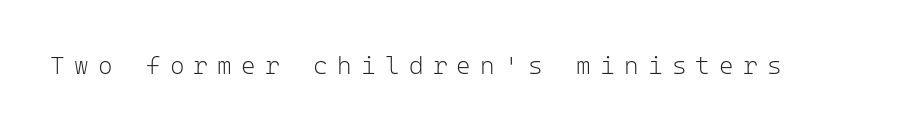
{"italic": "no", "bold": "no", "underline": "no", "letter_spacing": "wide", "letter_spacing_em": 0.37, "glyph_px": 25}
